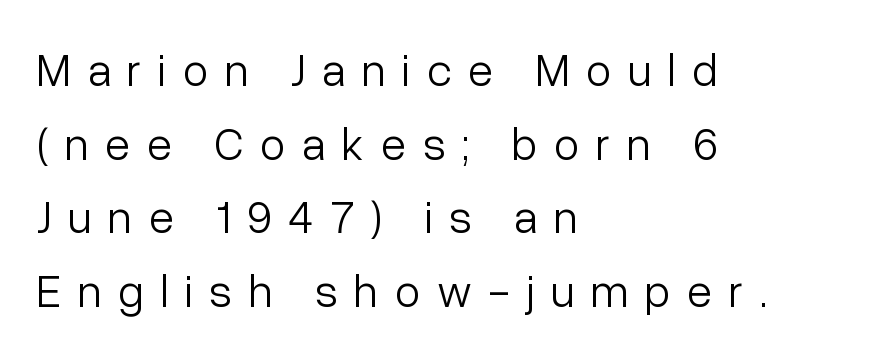
The image shows 46 px light sans-serif type, upright; set left-aligned, normal line spacing (1.6x), unusually wide letter spacing (+0.36 em), not underlined; low stroke contrast and a medium x-height.
